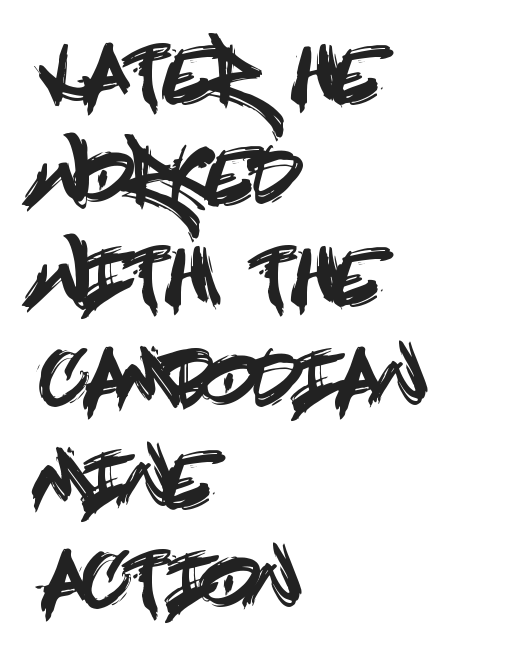
Q: Is the text italic (slanted)? A: Yes.
Q: Is the typeface a serif or a sans-serif typeface? A: Sans-serif.
Q: Is the text underlined? A: No.
Q: How is the paragraph aligned? A: Left-aligned.
Q: Is the spacing between letters normal or unusually wide? A: Normal.
Q: Is the spacing between lines tight, normal or loose? A: Normal.
Q: Width (condensed, normal, or wide)? A: Condensed.
Q: x-height? A: Large.
